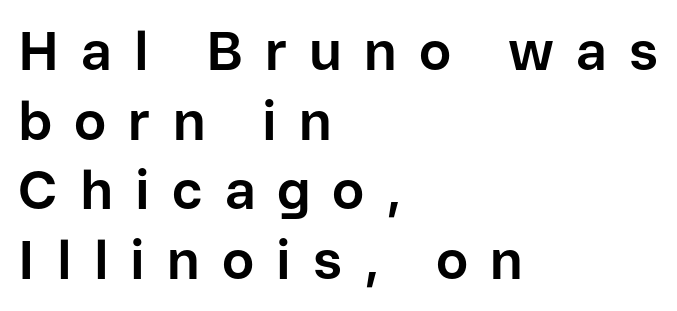
Q: Is the text bold? A: Yes.
Q: Is the text italic (slanted)? A: No, it is upright.
Q: Is the typeface a serif or a sans-serif typeface? A: Sans-serif.
Q: Is the text underlined? A: No.
Q: How is the paragraph aligned? A: Left-aligned.
Q: Is the spacing between letters normal or unusually wide? A: Unusually wide.
Q: Is the spacing between lines tight, normal or loose? A: Normal.
Q: Width (condensed, normal, or wide)? A: Normal.
Q: Stroke contrast? A: Low.
Q: x-height? A: Medium.
Q: Monospaced? A: No.
